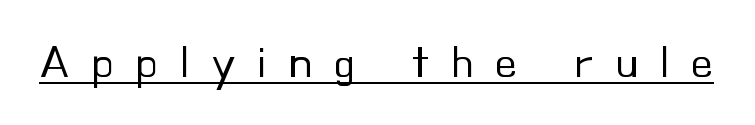
{"serif": "no", "italic": "no", "bold": "no", "weight": "regular", "width": "normal", "stroke_contrast": "low", "x_height": "small", "monospaced": "no", "underline": "yes", "letter_spacing": "wide", "letter_spacing_em": 0.46, "glyph_px": 46}
